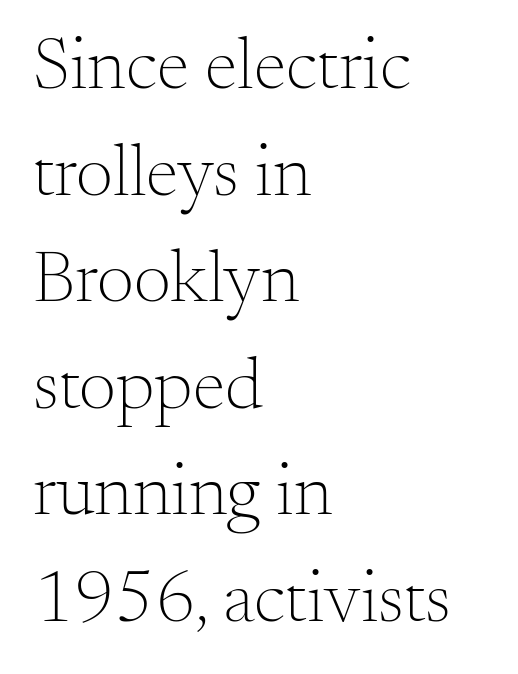
Is there much room between lines? A standard amount, neither cramped nor airy. The passage is arranged the way most books set body copy — flush left. Beneath every word, the page is bare. Italic: no, the glyphs are upright roman. The passage shown is typeset with a serif family.
